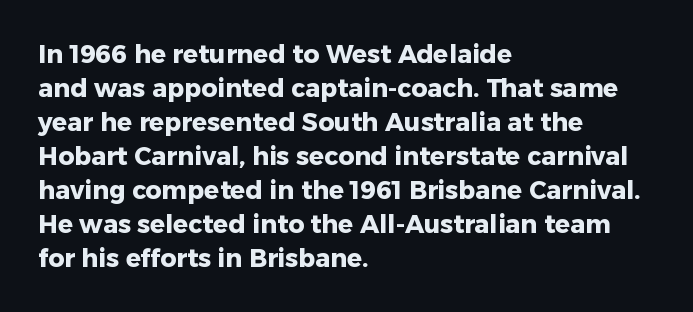
Q: Is the text bold? A: Yes.
Q: Is the text italic (slanted)? A: No, it is upright.
Q: Is the text underlined? A: No.
Q: How is the paragraph aligned? A: Left-aligned.
Q: Is the spacing between letters normal or unusually wide? A: Normal.
Q: Is the spacing between lines tight, normal or loose? A: Normal.
